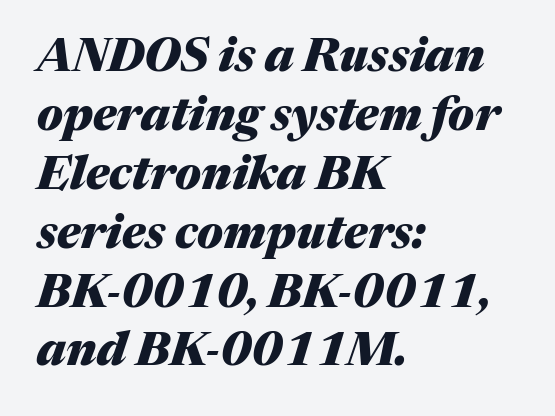
The image shows 46 px heavy type, italic (leaning right); set left-aligned, normal line spacing (1.28x), normal letter spacing, not underlined; medium stroke contrast and a medium x-height.
